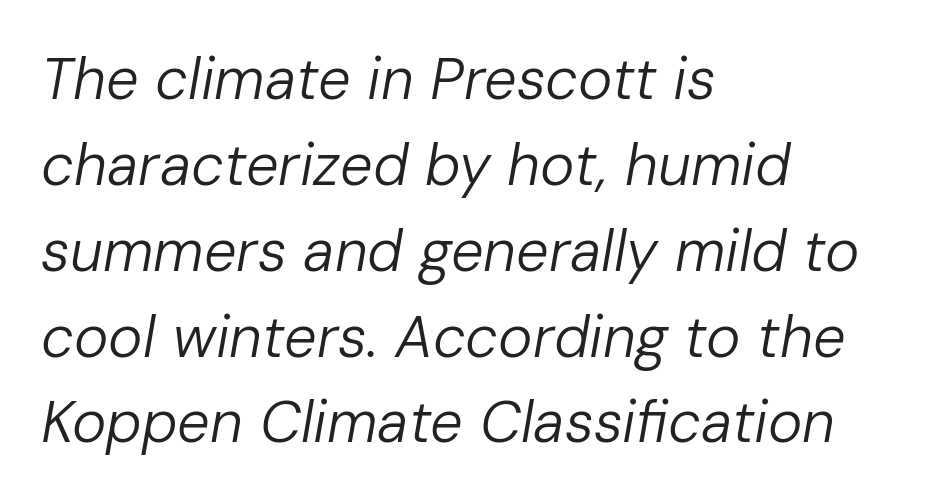
The image shows 58 px regular-weight type, italic (leaning right); set left-aligned, normal line spacing (1.48x), normal letter spacing, not underlined; low stroke contrast and a medium x-height.
